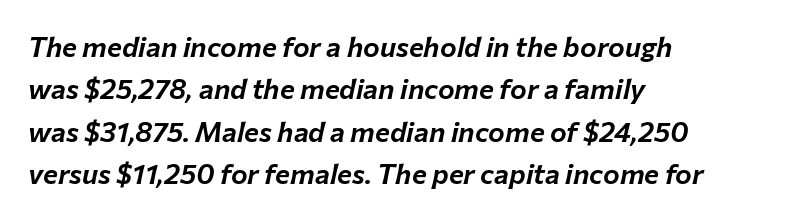
The space between consecutive lines is moderate. Horizontally, the lines are justified to the leading edge only. The passage shown is typed in a proportional face where columns would drift. This sample uses an oblique cut, with every glyph tilted off the vertical. You could call the tracking neutral — neither tight nor loose. The space directly below the letters is spotless.
